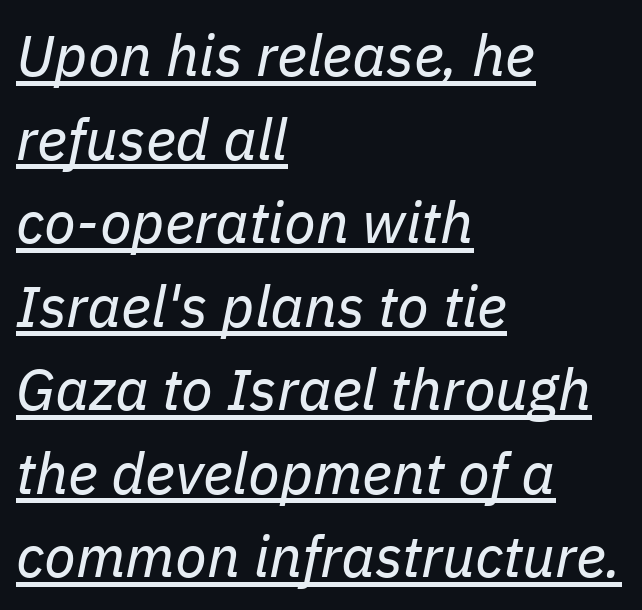
Q: Is the text bold? A: No.
Q: Is the text italic (slanted)? A: Yes, it leans right by about 11 degrees.
Q: Is the text underlined? A: Yes.
Q: How is the paragraph aligned? A: Left-aligned.
Q: Is the spacing between letters normal or unusually wide? A: Normal.
Q: Is the spacing between lines tight, normal or loose? A: Normal.
Q: Width (condensed, normal, or wide)? A: Normal.
Q: Stroke contrast? A: Low.
Q: x-height? A: Medium.
Q: Monospaced? A: No.
